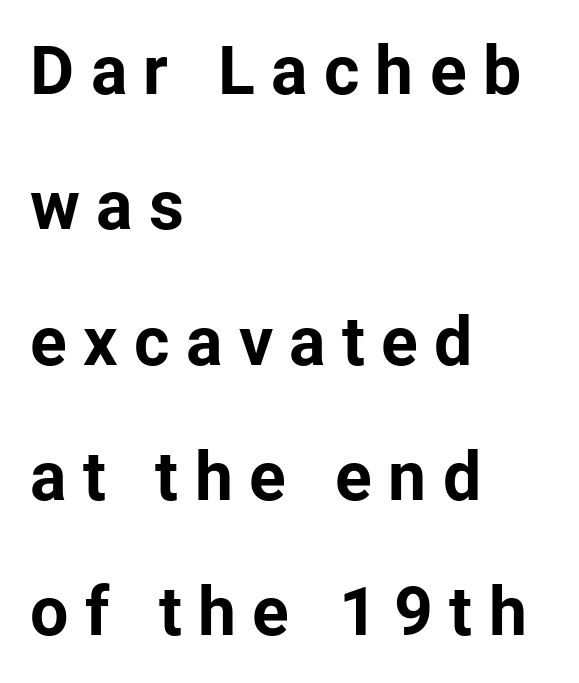
This is sans-serif lettering, the kind often seen on screens and signage. The lettering stays uniformly vertical, giving the passage a roman look. The space beneath each line is pristine and unruled. Spacing verdict: proportional, widths tailored to each character.
